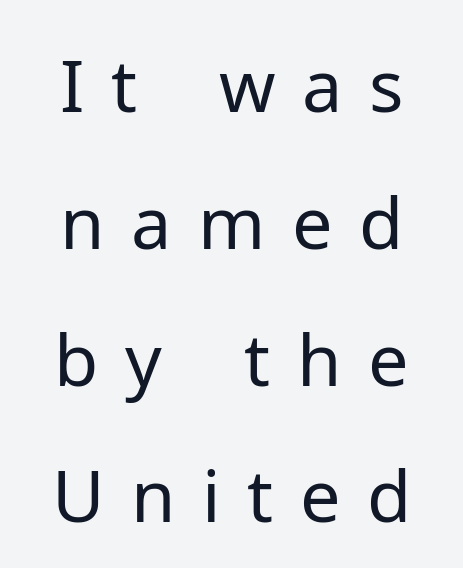
{"serif": "no", "italic": "no", "bold": "no", "weight": "regular", "width": "normal", "stroke_contrast": "low", "x_height": "medium", "monospaced": "no", "underline": "no", "line_spacing": "loose", "line_spacing_ratio": 1.9, "letter_spacing": "wide", "letter_spacing_em": 0.37, "glyph_px": 72}
